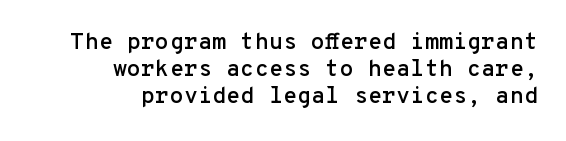
{"italic": "no", "underline": "no", "align": "right", "line_spacing_ratio": 1.18, "letter_spacing": "normal", "letter_spacing_em": 0.0, "glyph_px": 23}
